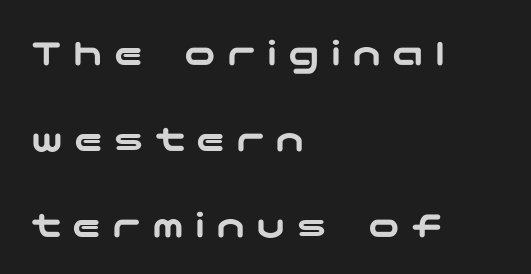
The typesetter chose a ragged-right arrangement here. The text was rendered using a sans face with plain stroke endings. Just letters on the line, the space beneath them empty. This is the regular roman posture of the typeface. Leading is clearly above the norm, producing a sparse column.
